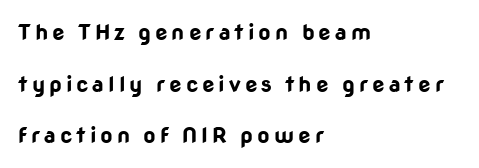
The image shows 22 px bold type, upright; set left-aligned, loose line spacing (2.35x), not underlined.
